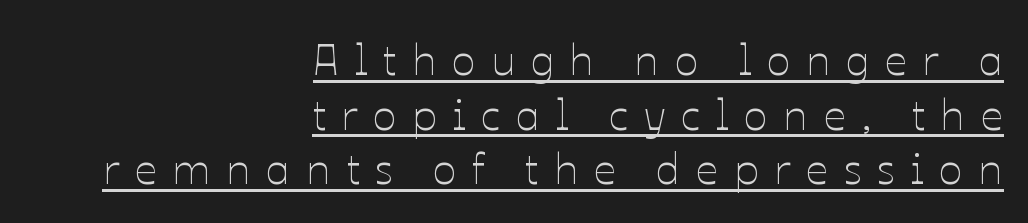
{"italic": "no", "bold": "no", "weight": "thin", "width": "normal", "stroke_contrast": "low", "x_height": "medium", "monospaced": "no", "underline": "yes", "align": "right", "line_spacing_ratio": 1.24, "letter_spacing": "wide", "letter_spacing_em": 0.35, "glyph_px": 44}
